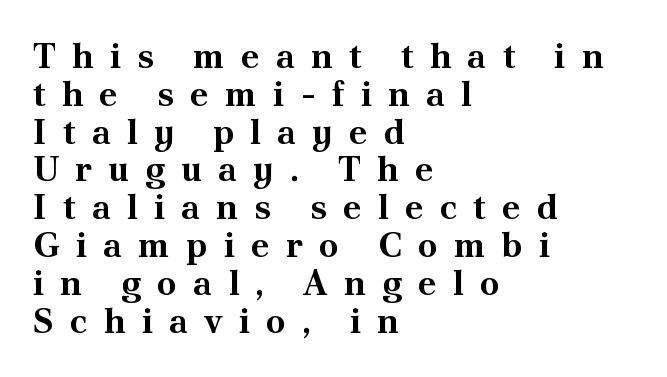
The image shows 35 px bold serif type, upright; set left-aligned, tight line spacing (1.08x), unusually wide letter spacing (+0.46 em), not underlined; medium stroke contrast and a small x-height.
